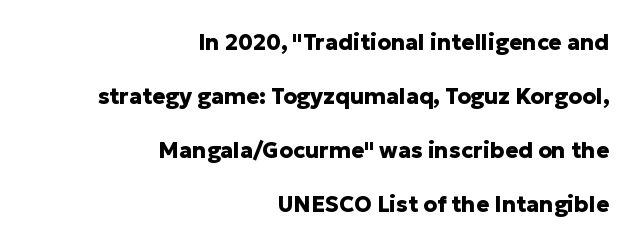
The image shows 22 px bold type, upright; set right-aligned, loose line spacing (2.46x), normal letter spacing, not underlined.
